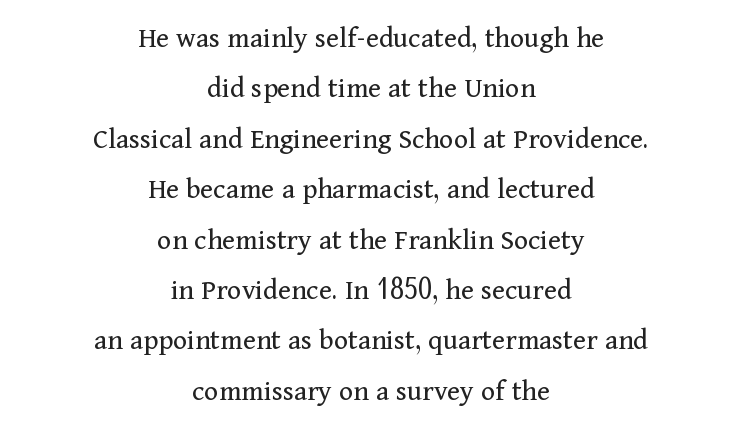
This is not heavy type; no bold has been used. The area under the type is left untouched. Here the designer chose a conventional face with non-uniform glyph widths. Between one letter and the next there's only the usual sliver of space. Leading: standard.
